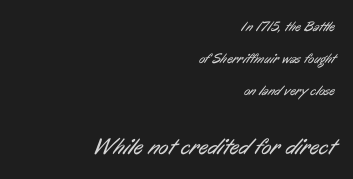
{"bold": "no", "underline": "no", "align": "right", "line_spacing": "loose", "line_spacing_ratio": 2.29, "letter_spacing": "normal", "letter_spacing_em": 0.0, "larger_block": "second", "size_ratio": 1.64, "glyph_px": 23}
